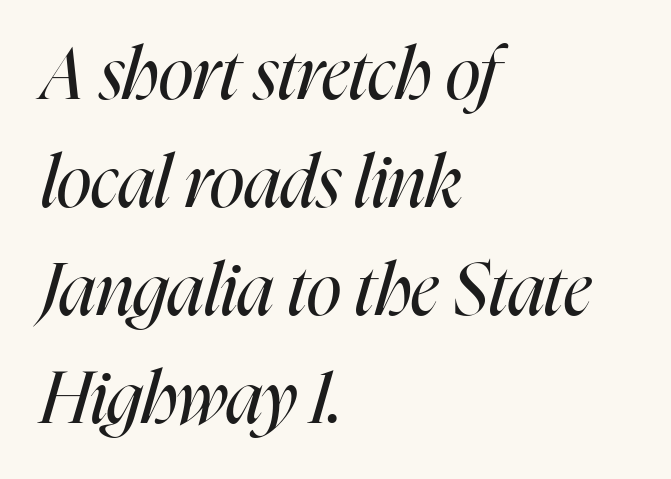
Q: Is the text bold? A: No.
Q: Is the text italic (slanted)? A: Yes, it leans right by about 16 degrees.
Q: Is the text underlined? A: No.
Q: How is the paragraph aligned? A: Left-aligned.
Q: Is the spacing between letters normal or unusually wide? A: Normal.
Q: Is the spacing between lines tight, normal or loose? A: Normal.
Q: Width (condensed, normal, or wide)? A: Condensed.
Q: Stroke contrast? A: High.
Q: x-height? A: Medium.
Q: Monospaced? A: No.
